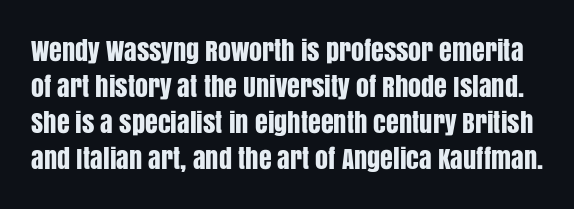
Glance below the letters and you will spot only blank space. The vertical gap from one line to the next is medium. The type is set solid horizontally, with unmodified tracking. The specimen reads as upright at a glance.
